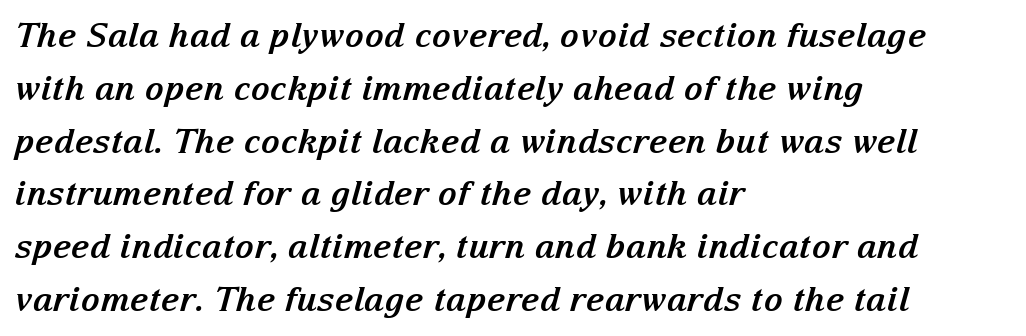
The image shows 33 px bold serif type, italic (leaning right); set left-aligned, normal line spacing (1.6x), normal letter spacing, not underlined; medium stroke contrast and a medium x-height.
